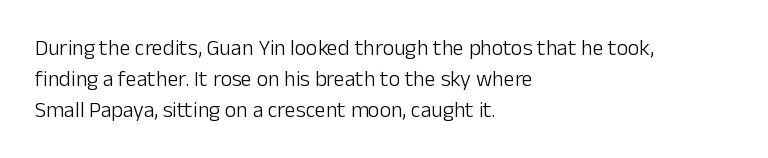
The image shows 22 px text type, upright; set left-aligned, normal line spacing (1.41x), normal letter spacing, not underlined.
